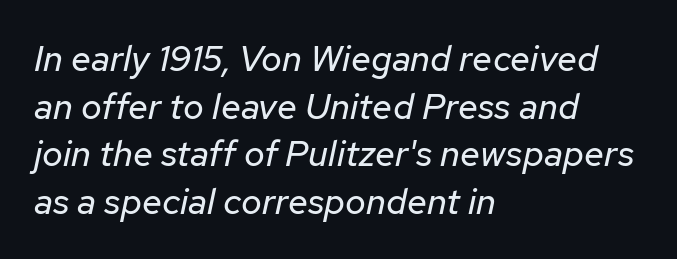
The image shows 36 px regular-weight type, italic (leaning right); set left-aligned, normal line spacing (1.32x), normal letter spacing, not underlined; low stroke contrast and a medium x-height.
